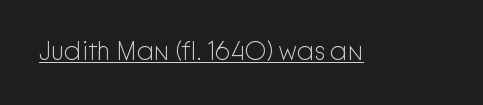
Q: Is the text bold? A: No.
Q: Is the text italic (slanted)? A: No, it is upright.
Q: Is the text underlined? A: Yes.
Q: Is the spacing between letters normal or unusually wide? A: Normal.
